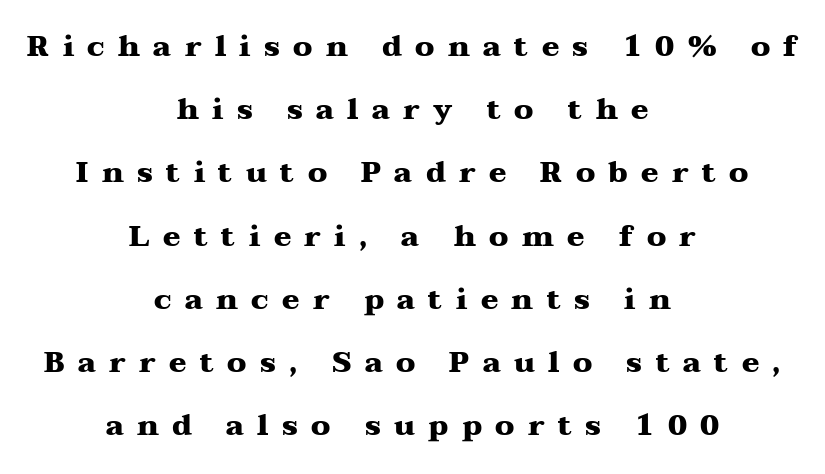
The line-height multiplier appears high, well above default. Glance below the letters and you will spot only blank space. Type style note: has serifs. The gaps between neighbouring characters are conspicuously large. Line starts and ends both wander, symmetrically.
